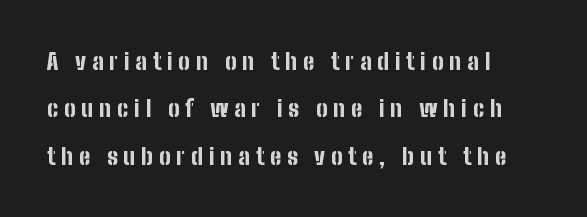
{"italic": "no", "bold": "yes", "underline": "no", "align": "left", "line_spacing": "loose", "line_spacing_ratio": 2.06, "letter_spacing": "wide", "letter_spacing_em": 0.25, "glyph_px": 23}
